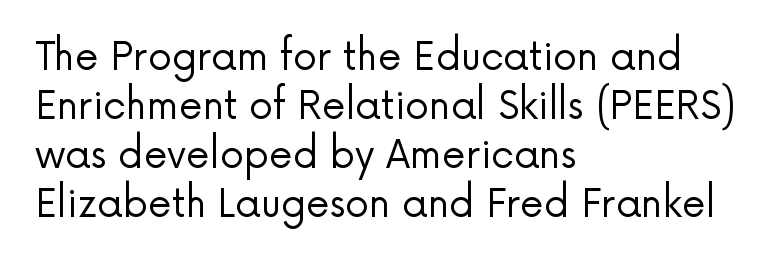
The image shows 38 px regular-weight sans-serif type, upright; set left-aligned, normal line spacing (1.29x), normal letter spacing, not underlined; low stroke contrast and a medium x-height.
